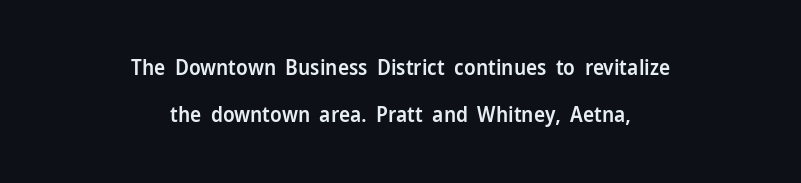
The image shows 21 px text type, upright; set centered, loose line spacing (2.24x), normal letter spacing, not underlined.
